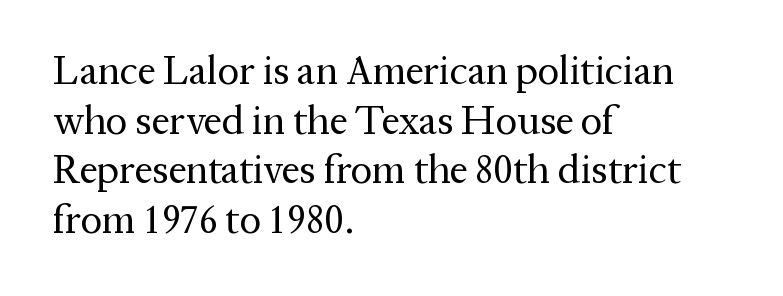
The image shows 40 px regular-weight serif type, upright; set left-aligned, line spacing 1.24x, normal letter spacing, not underlined; medium stroke contrast and a medium x-height.
